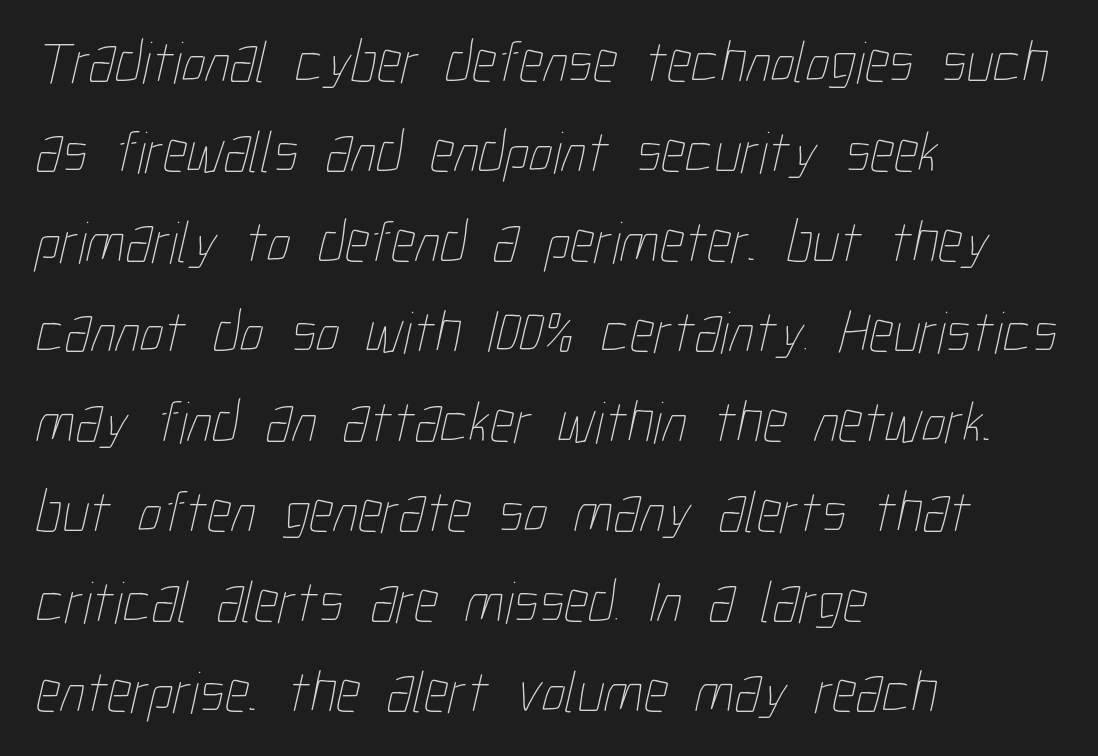
The image shows 60 px thin, condensed type; set left-aligned, normal line spacing (1.5x), normal letter spacing, not underlined; low stroke contrast and a medium x-height.
